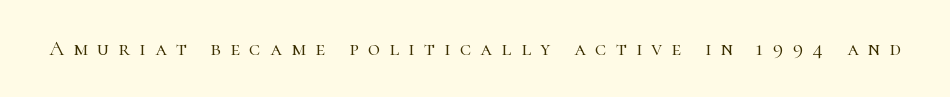
Q: Is the text bold? A: No.
Q: Is the text italic (slanted)? A: No, it is upright.
Q: Is the text underlined? A: No.
Q: Is the spacing between letters normal or unusually wide? A: Unusually wide.
